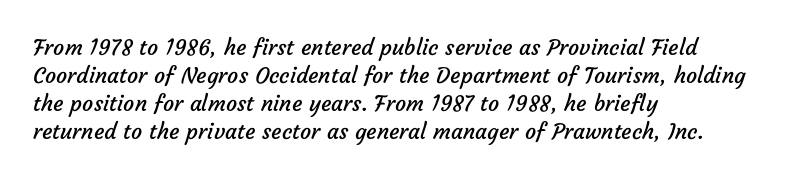
The image shows 22 px text type; set left-aligned, normal line spacing (1.27x), normal letter spacing, not underlined.
